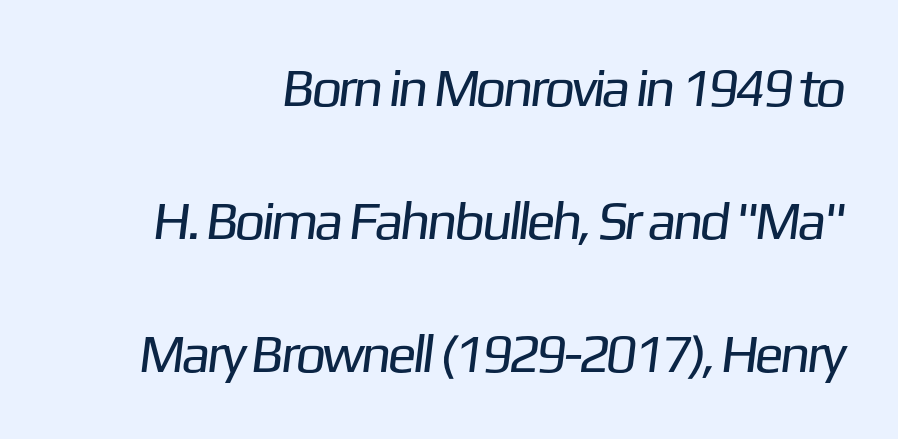
The image shows 54 px regular-weight sans-serif type; set right-aligned, loose line spacing (2.46x), normal letter spacing, not underlined; low stroke contrast and a medium x-height.
